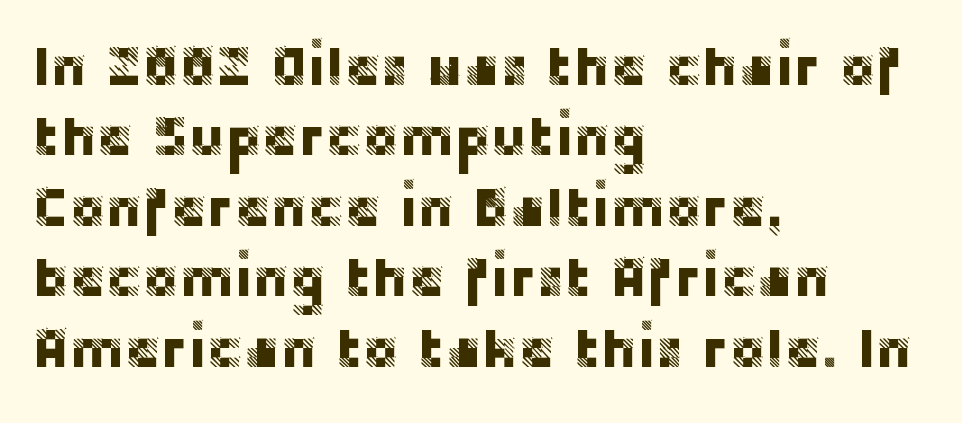
Q: Is the text italic (slanted)? A: No, it is upright.
Q: Is the typeface a serif or a sans-serif typeface? A: Sans-serif.
Q: Is the text underlined? A: No.
Q: How is the paragraph aligned? A: Left-aligned.
Q: Is the spacing between letters normal or unusually wide? A: Normal.
Q: Is the spacing between lines tight, normal or loose? A: Normal.
Q: Width (condensed, normal, or wide)? A: Normal.
Q: Stroke contrast? A: Low.
Q: x-height? A: Large.
Q: Monospaced? A: No.
